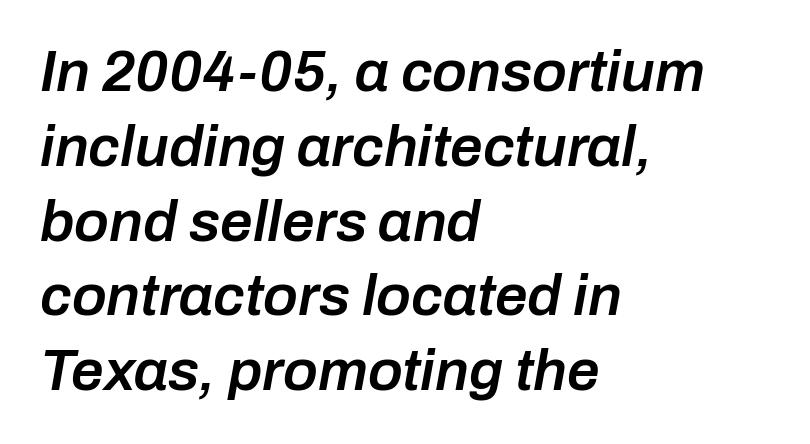
{"italic": "yes", "lean": "right", "slant_degrees": 10, "bold": "semi", "weight": "semibold", "width": "normal", "stroke_contrast": "low", "x_height": "medium", "monospaced": "no", "underline": "no", "align": "left", "line_spacing": "normal", "line_spacing_ratio": 1.29, "letter_spacing": "normal", "letter_spacing_em": 0.0, "glyph_px": 58}
